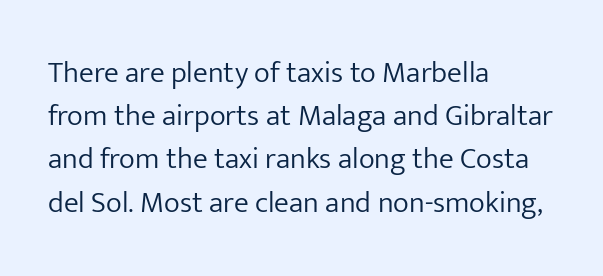
The image shows 30 px light sans-serif type, upright; set left-aligned, normal line spacing (1.44x), normal letter spacing, not underlined; low stroke contrast and a medium x-height.
